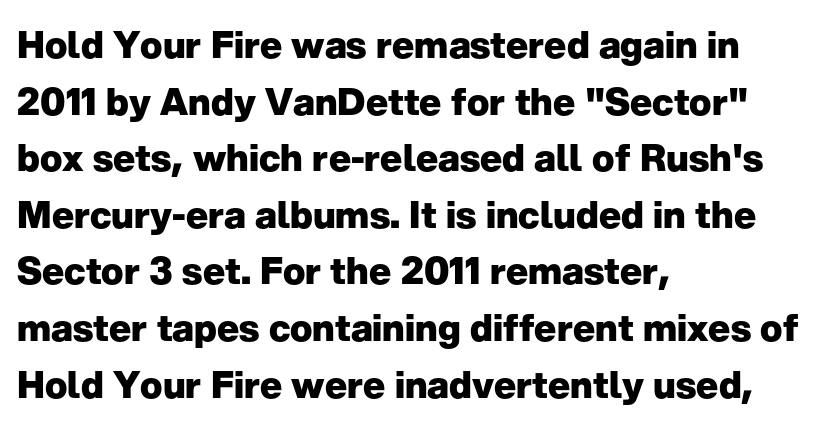
{"serif": "no", "italic": "no", "bold": "yes", "weight": "heavy", "width": "normal", "stroke_contrast": "low", "x_height": "medium", "monospaced": "no", "underline": "no", "align": "left", "line_spacing": "normal", "line_spacing_ratio": 1.53, "letter_spacing": "normal", "letter_spacing_em": 0.0, "glyph_px": 37}
